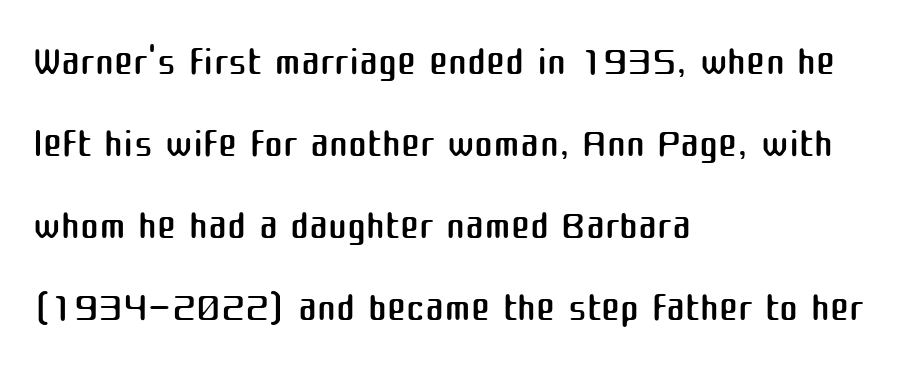
{"serif": "no", "italic": "no", "bold": "no", "weight": "regular", "width": "normal", "stroke_contrast": "medium", "x_height": "medium", "monospaced": "no", "underline": "no", "align": "left", "line_spacing": "normal", "line_spacing_ratio": 1.44, "letter_spacing": "normal", "letter_spacing_em": 0.0, "glyph_px": 57}
